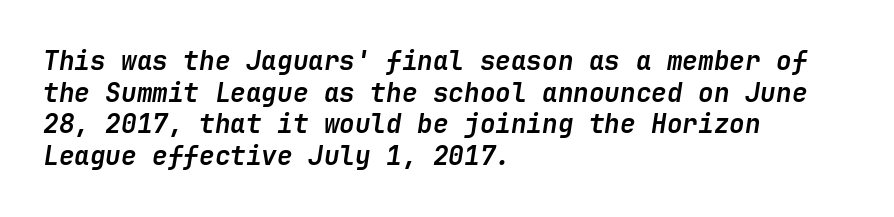
Q: Is the text bold? A: Yes.
Q: Is the text italic (slanted)? A: Yes, it leans right by about 9 degrees.
Q: Is the text underlined? A: No.
Q: How is the paragraph aligned? A: Left-aligned.
Q: Is the spacing between letters normal or unusually wide? A: Normal.
